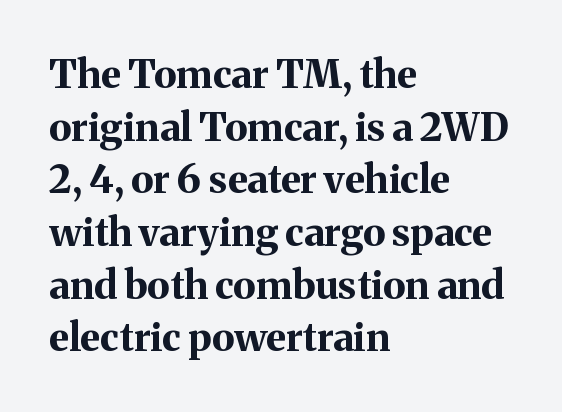
Q: Is the text bold? A: Yes.
Q: Is the text italic (slanted)? A: No, it is upright.
Q: Is the typeface a serif or a sans-serif typeface? A: Serif.
Q: Is the text underlined? A: No.
Q: How is the paragraph aligned? A: Left-aligned.
Q: Is the spacing between letters normal or unusually wide? A: Normal.
Q: Is the spacing between lines tight, normal or loose? A: Normal.
Q: Width (condensed, normal, or wide)? A: Normal.
Q: Stroke contrast? A: Medium.
Q: x-height? A: Medium.
Q: Monospaced? A: No.
